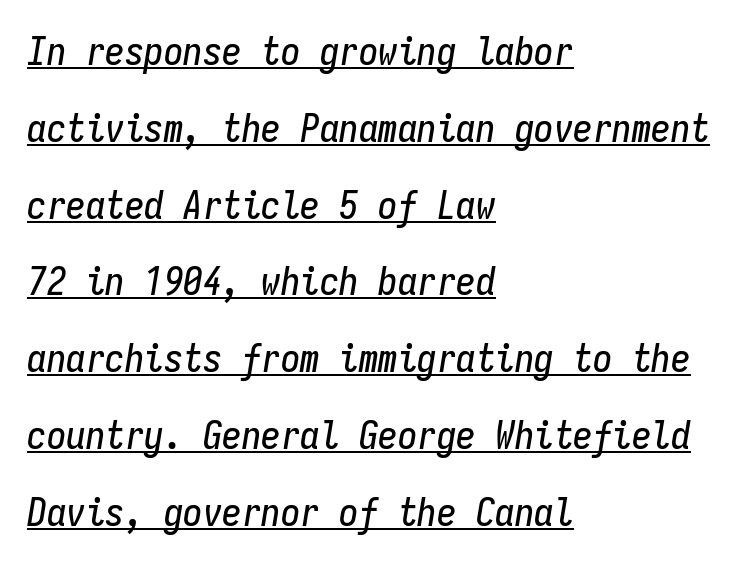
You can see a thin bar hugging the bottom of the glyphs. Looks like terminal output: every glyph gets an equal slot. Honestly, the rows look like they've been pulled way apart. The gaps between neighbouring characters are ordinary and unremarkable. Leftover space on each line is placed entirely after the last word. Designer's note — italics engaged.
